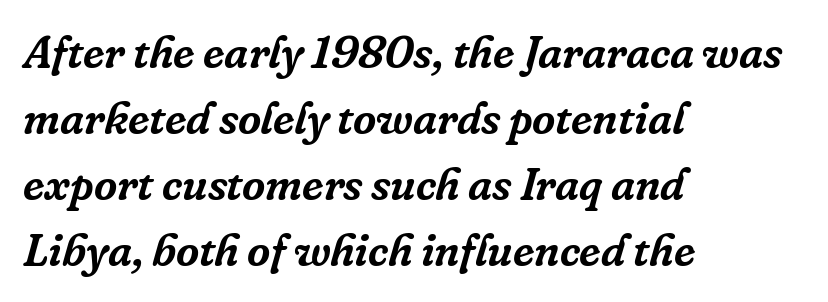
Type style note: has serifs. Interline gaps are of average width in this sample. Yep, that's italic — everything's leaning. In CSS terms this would be text-align: left.
